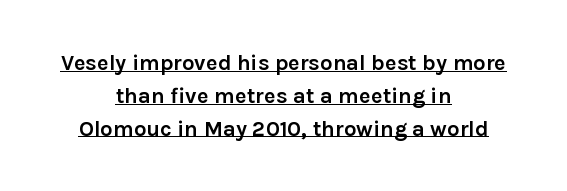
The image shows 22 px bold type, upright; set centered, normal line spacing (1.49x), normal letter spacing, underlined.
